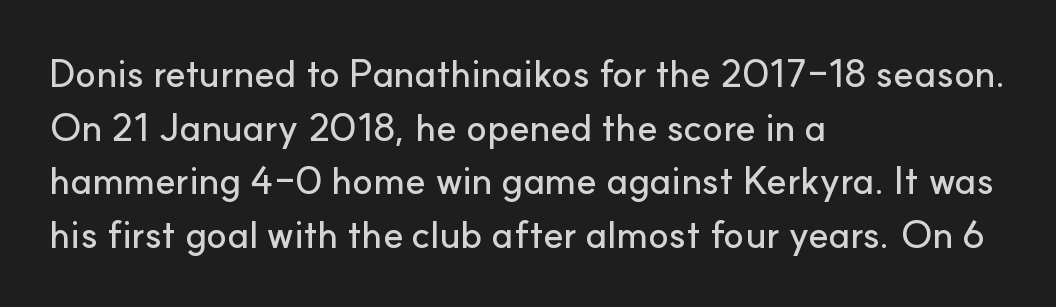
The image shows 38 px sans-serif type, upright; set left-aligned, normal line spacing (1.41x), normal letter spacing, not underlined; low stroke contrast and a small x-height.
